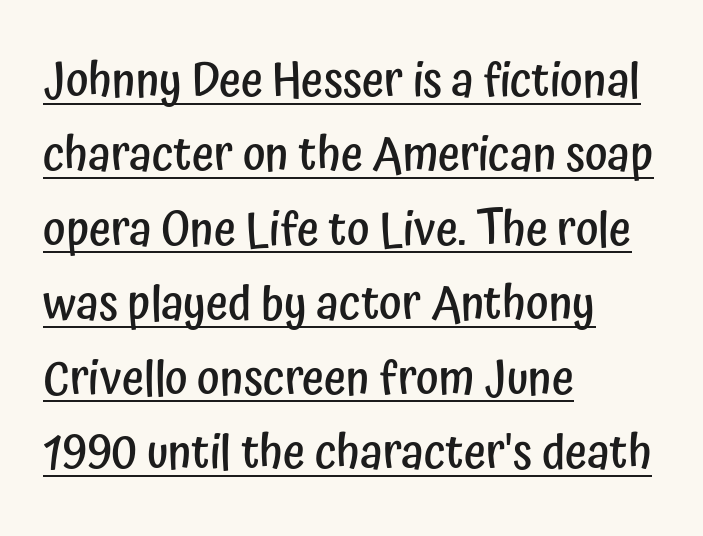
{"serif": "no", "italic": "no", "bold": "semi", "weight": "semibold", "width": "condensed", "stroke_contrast": "low", "x_height": "medium", "monospaced": "no", "underline": "yes", "align": "left", "line_spacing": "normal", "line_spacing_ratio": 1.55, "letter_spacing": "normal", "letter_spacing_em": 0.0, "glyph_px": 48}
